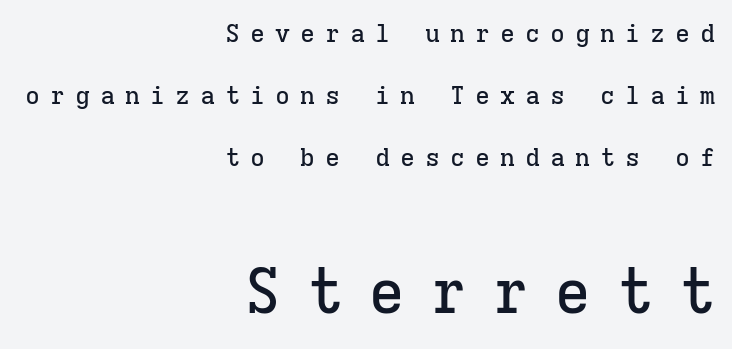
Q: Is the text italic (slanted)? A: No, it is upright.
Q: Is the typeface a serif or a sans-serif typeface? A: Serif.
Q: Is the text underlined? A: No.
Q: How is the paragraph aligned? A: Right-aligned.
Q: Is the spacing between letters normal or unusually wide? A: Unusually wide.
Q: Is the spacing between lines tight, normal or loose? A: Loose.
Q: Which block of text is set in a larger size, the first (top) or the second (bottom)? A: The second (bottom) one.
Q: Width (condensed, normal, or wide)? A: Normal.
Q: Stroke contrast? A: Low.
Q: x-height? A: Medium.
Q: Monospaced? A: Yes.
